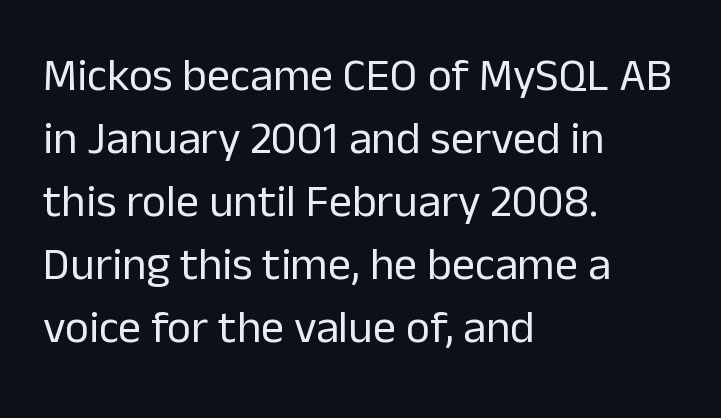
The image shows 46 px regular-weight sans-serif type, upright; set left-aligned, normal line spacing (1.37x), normal letter spacing, not underlined; low stroke contrast and a medium x-height.
